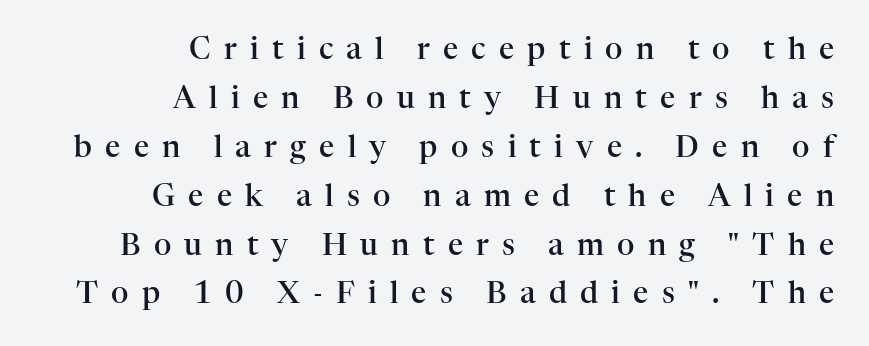
{"serif": "yes", "italic": "no", "bold": "semi", "weight": "semibold", "width": "normal", "stroke_contrast": "high", "x_height": "medium", "monospaced": "no", "underline": "no", "align": "right", "line_spacing": "normal", "line_spacing_ratio": 1.63, "letter_spacing": "wide", "letter_spacing_em": 0.44, "glyph_px": 30}
